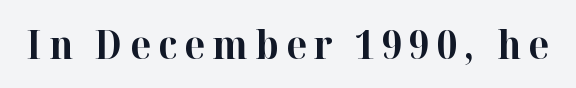
The image shows 39 px bold serif type, upright; set not underlined; high stroke contrast and a medium x-height.
